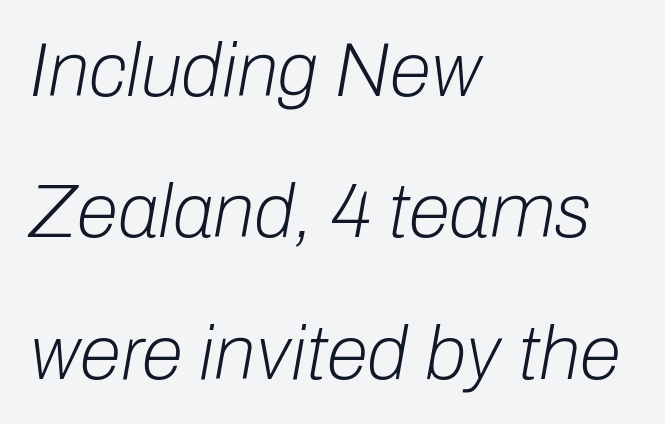
No chunkiness to these letters — they're not bold. Only glyphs here, with clear space below each row. Notice how the passage keeps a crisp vertical edge on the left only. Varying glyph widths throughout — classic text-font behaviour. There is no visible air inserted between adjacent glyphs.
